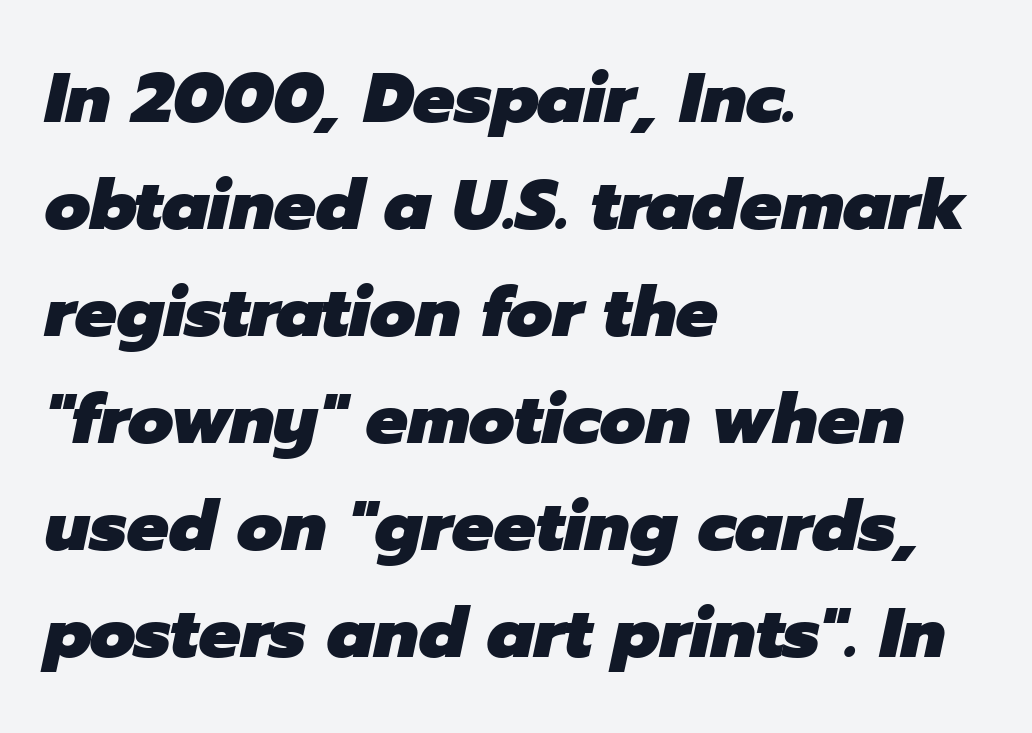
The image shows 70 px heavy type, italic (leaning right); set left-aligned, normal line spacing (1.53x), normal letter spacing, not underlined; low stroke contrast and a medium x-height.
